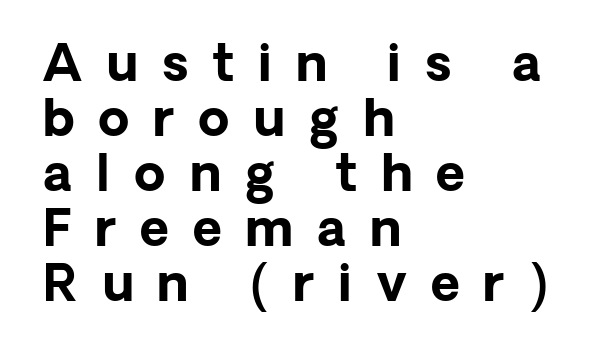
Q: Is the text bold? A: Yes.
Q: Is the text italic (slanted)? A: No, it is upright.
Q: Is the typeface a serif or a sans-serif typeface? A: Sans-serif.
Q: Is the text underlined? A: No.
Q: How is the paragraph aligned? A: Left-aligned.
Q: Is the spacing between letters normal or unusually wide? A: Unusually wide.
Q: Is the spacing between lines tight, normal or loose? A: Tight.
Q: Width (condensed, normal, or wide)? A: Normal.
Q: Stroke contrast? A: Low.
Q: x-height? A: Medium.
Q: Monospaced? A: No.
